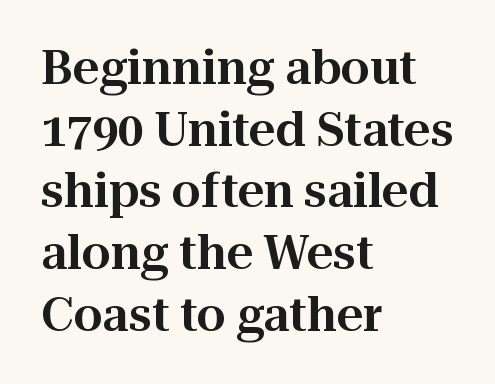
The image shows 46 px serif type, upright; set left-aligned, normal line spacing (1.34x), normal letter spacing, not underlined; high stroke contrast and a medium x-height.
